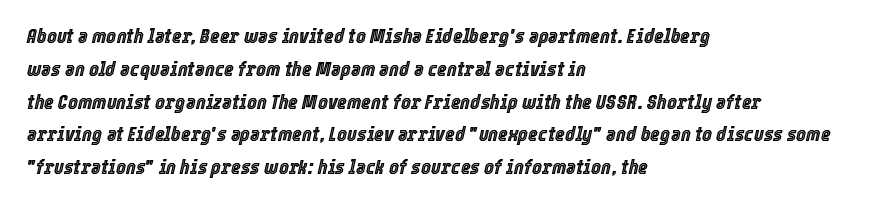
Rendered with sloped, italic letterforms. Observe the ordinary spacing: letters are neighbours, not strangers. A typesetter would call this leading conventional body-copy spacing. The rag falls on the right side of this text block. Bare-footed words on every line.
